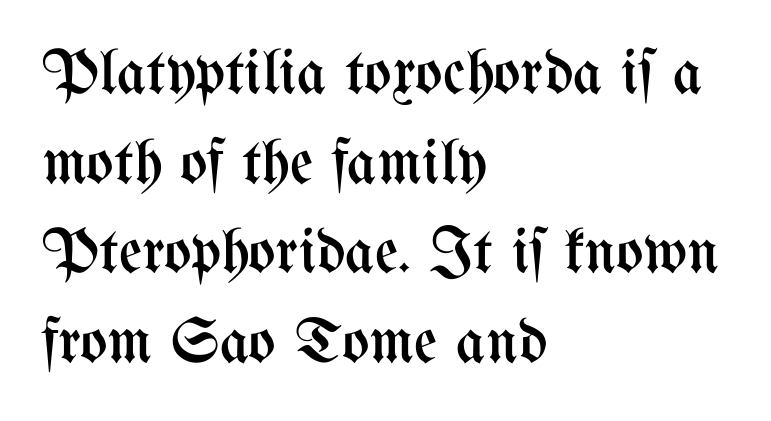
A clean baseline with only descenders dipping below it. Ascenders rise straight up at ninety degrees. Each line starts at the same left margin while the right side varies. These lines sit exactly where default settings would place them.
